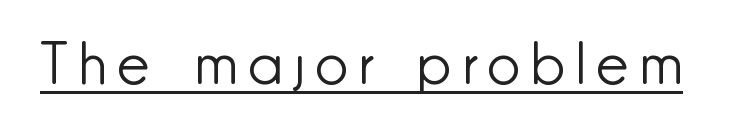
The image shows 58 px light sans-serif type, upright; set underlined; low stroke contrast and a small x-height.
